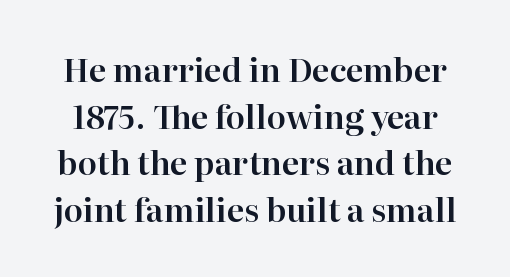
Students, note that the glyphs here touch the page at normal intervals. Leading: standard. Letters rest on an invisible, unmarked baseline. Note: serifs present on the glyphs.
